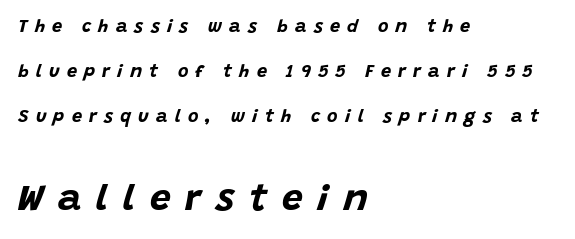
The letters advance in unequal steps, a hallmark of proportional type. How would I describe the line gaps? Wide and relaxed. The passage shown is emphatically bold. A typesetter would mark this as italic. Top chunk: small. Bottom chunk: large. The tracking jumps out immediately: characters are airy and widely separated.
